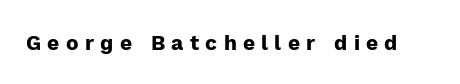
Q: Is the text bold? A: Yes.
Q: Is the text italic (slanted)? A: No, it is upright.
Q: Is the text underlined? A: No.
Q: Is the spacing between letters normal or unusually wide? A: Unusually wide.
